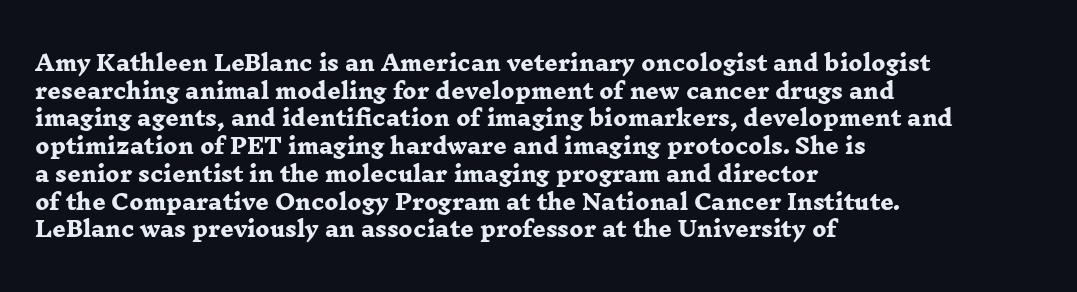
Q: Is the text bold? A: Yes.
Q: Is the text underlined? A: No.
Q: How is the paragraph aligned? A: Left-aligned.
Q: Is the spacing between letters normal or unusually wide? A: Normal.
Q: Is the spacing between lines tight, normal or loose? A: Normal.
